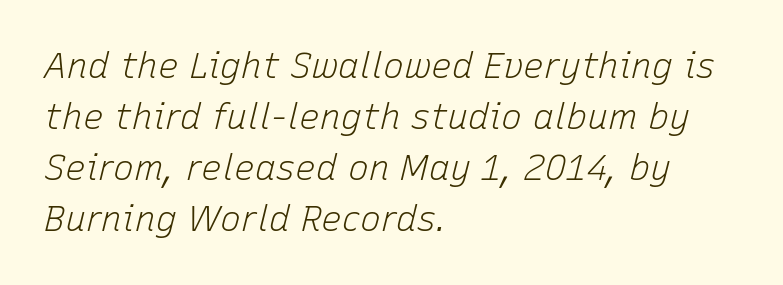
{"italic": "yes", "lean": "right", "slant_degrees": 15, "bold": "no", "weight": "light", "width": "normal", "stroke_contrast": "low", "x_height": "medium", "monospaced": "no", "underline": "no", "align": "left", "line_spacing": "normal", "line_spacing_ratio": 1.46, "letter_spacing": "normal", "letter_spacing_em": 0.0, "glyph_px": 35}
